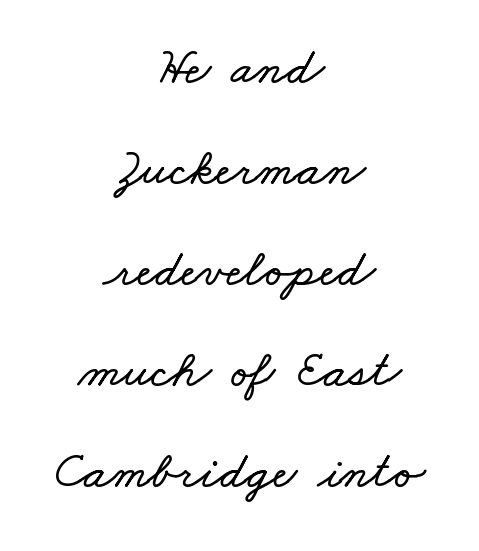
The image shows 52 px wide type; set centered, loose line spacing (1.94x), normal letter spacing, not underlined; low stroke contrast and a small x-height.
